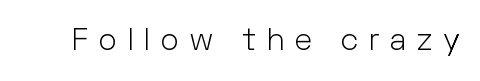
Glance below the letters and you will spot only blank space. To sum up the face: it is a sans, with no serifs. Posture: upright roman. This sample has the flowing, uneven cadence of proportional lettering.
